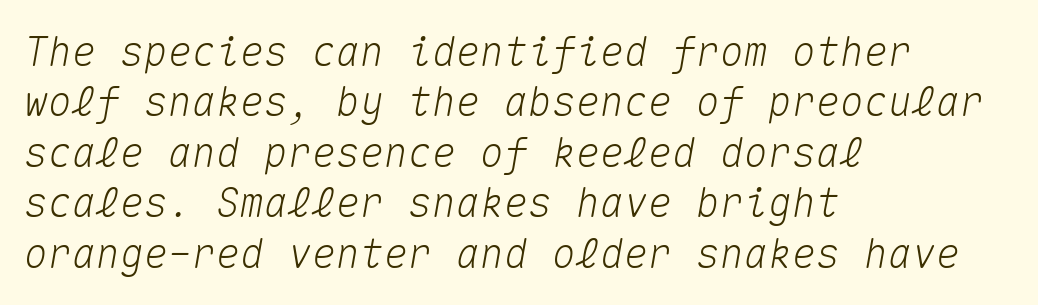
{"italic": "yes", "lean": "right", "slant_degrees": 10, "width": "normal", "stroke_contrast": "medium", "x_height": "medium", "monospaced": "yes", "underline": "no", "align": "left", "line_spacing": "normal", "line_spacing_ratio": 1.26, "letter_spacing": "normal", "letter_spacing_em": 0.0, "glyph_px": 40}
